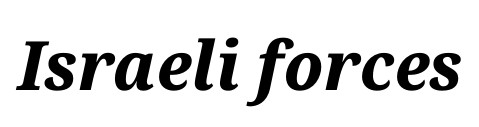
{"italic": "yes", "lean": "right", "slant_degrees": 12, "bold": "yes", "weight": "bold", "width": "normal", "stroke_contrast": "medium", "x_height": "medium", "monospaced": "no", "underline": "no", "letter_spacing": "normal", "letter_spacing_em": 0.0, "glyph_px": 68}
